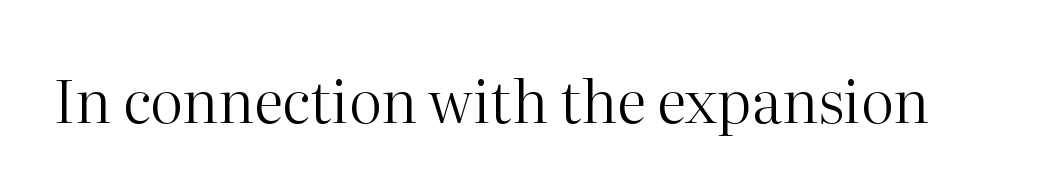
{"serif": "yes", "italic": "no", "bold": "no", "weight": "regular", "width": "normal", "stroke_contrast": "high", "x_height": "medium", "monospaced": "no", "underline": "no", "letter_spacing": "normal", "letter_spacing_em": 0.0, "glyph_px": 59}
